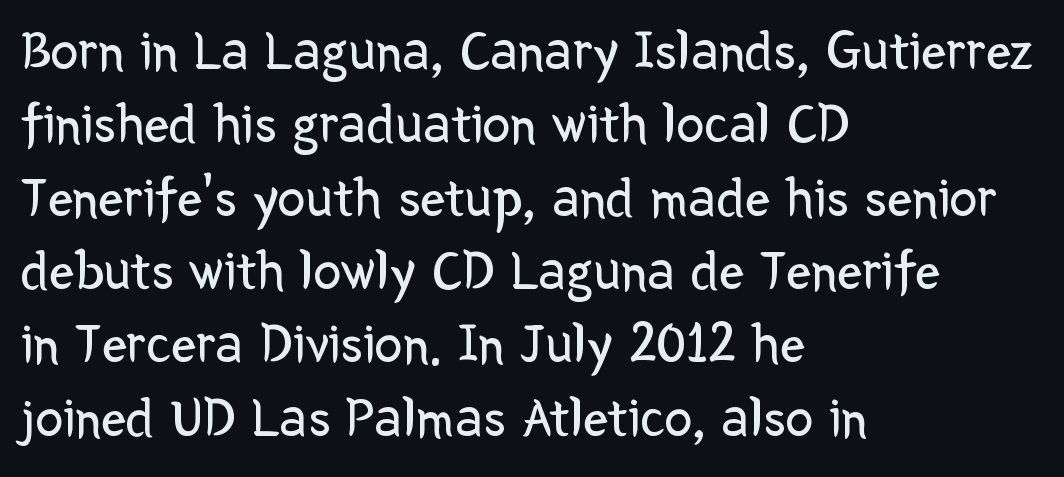
Descenders hang freely into open space. Each letter keeps its own natural width here, so spacing adapts to shape. No letter is thick-stroked: the sample isn't bold. Posture: upright roman.
